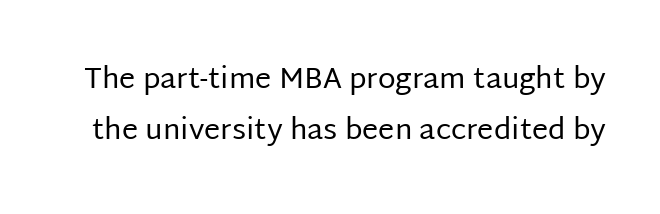
The cut favours lightness, reaching ordinary text weight at its darkest. The tracking reads as untouched default to a designer's eye. Rule under the text: the space is simply empty. The typeface chosen for these lines omits serifs.
